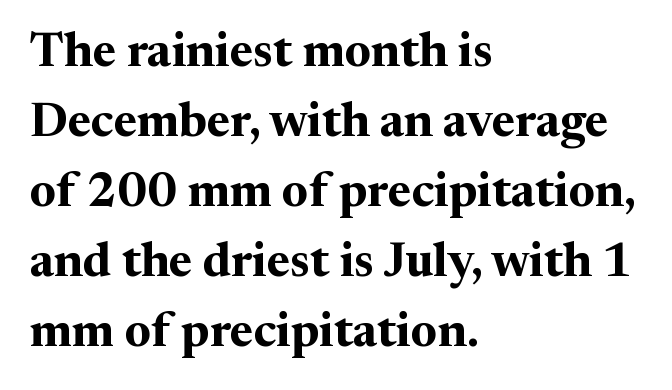
Q: Is the text bold? A: Yes.
Q: Is the text italic (slanted)? A: No, it is upright.
Q: Is the typeface a serif or a sans-serif typeface? A: Serif.
Q: Is the text underlined? A: No.
Q: How is the paragraph aligned? A: Left-aligned.
Q: Is the spacing between letters normal or unusually wide? A: Normal.
Q: Is the spacing between lines tight, normal or loose? A: Normal.
Q: Width (condensed, normal, or wide)? A: Normal.
Q: Stroke contrast? A: Medium.
Q: x-height? A: Medium.
Q: Monospaced? A: No.
